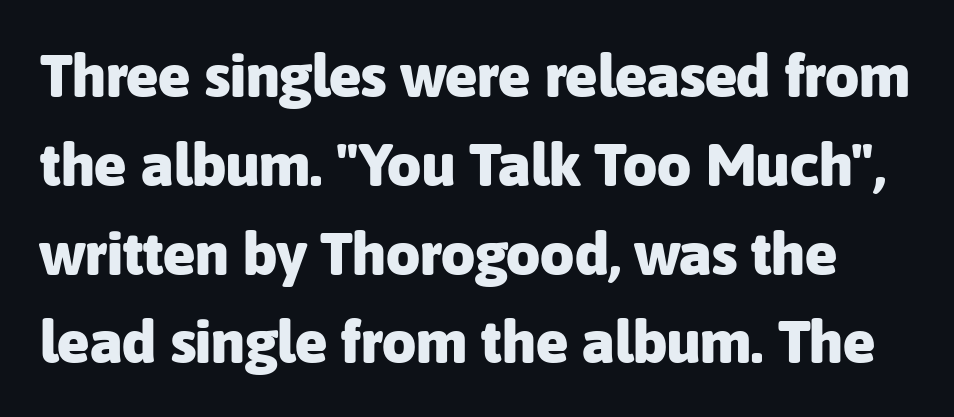
Each letter's strokes conclude bluntly, with no projecting serifs. The passage shown stacks its lines at a standard gap. Tracking here is standard; glyphs follow each other at the usual distance. Every character sits straight up, as roman type does. Think of a printed novel: that variable character pitch is what you see here.
